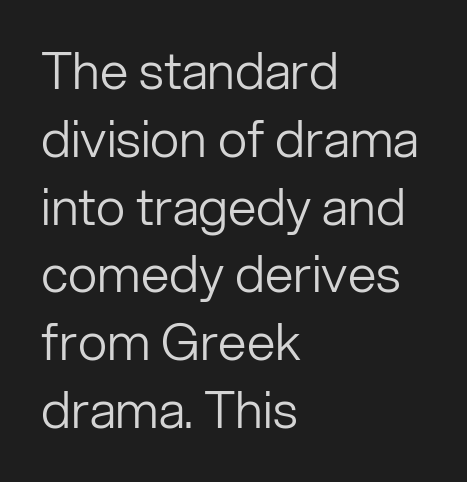
The lines in this sample share a left origin and differ only in where they stop. Tall strokes in this sample are plumb rather than angled. Letters rest on an invisible, unmarked baseline. Note the varied advance widths — an 'i' is clearly narrower than an 'm'.
